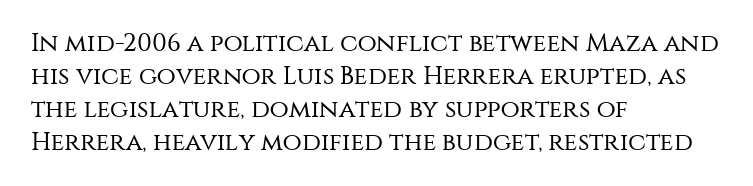
{"italic": "no", "bold": "no", "underline": "no", "align": "left", "line_spacing": "normal", "line_spacing_ratio": 1.32, "letter_spacing": "normal", "letter_spacing_em": 0.0, "glyph_px": 25}
